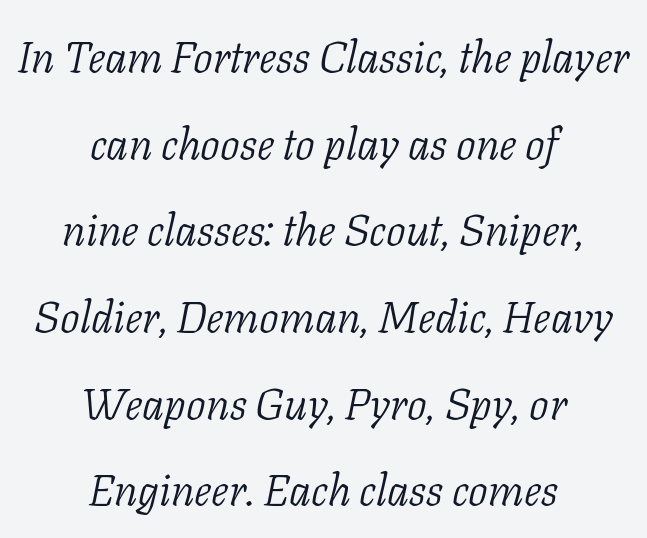
Q: Is the text bold? A: No.
Q: Is the text italic (slanted)? A: Yes, it leans right by about 11 degrees.
Q: Is the typeface a serif or a sans-serif typeface? A: Serif.
Q: Is the text underlined? A: No.
Q: How is the paragraph aligned? A: Centered.
Q: Is the spacing between letters normal or unusually wide? A: Normal.
Q: Is the spacing between lines tight, normal or loose? A: Loose.
Q: Width (condensed, normal, or wide)? A: Normal.
Q: Stroke contrast? A: Low.
Q: x-height? A: Medium.
Q: Monospaced? A: No.
